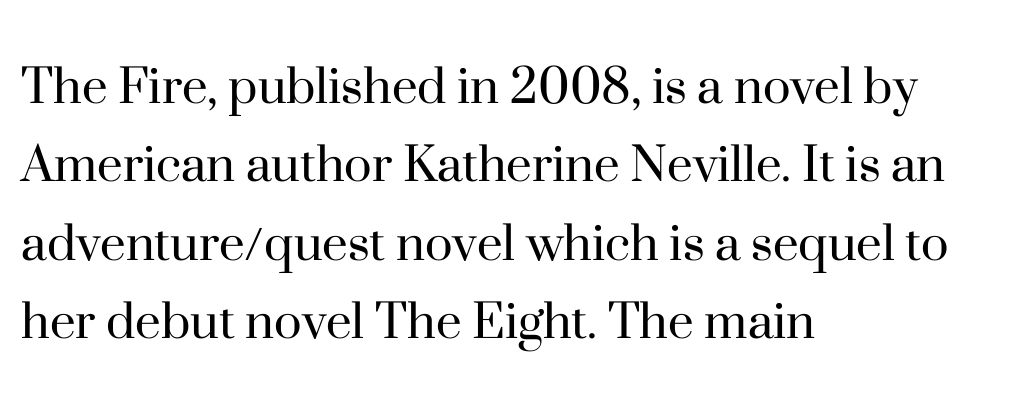
The image shows 58 px regular-weight serif type, upright; set left-aligned, normal line spacing (1.35x), normal letter spacing, not underlined; high stroke contrast and a small x-height.
